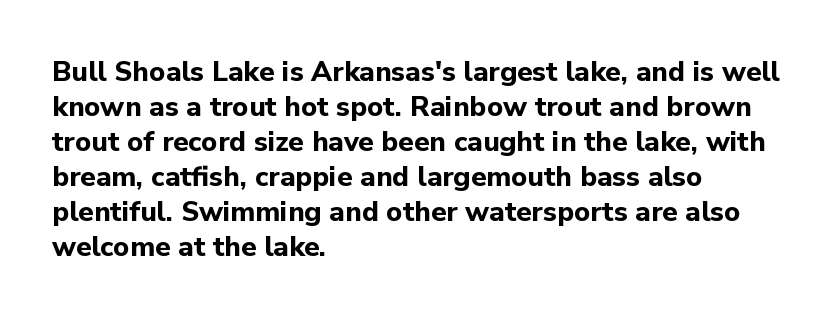
{"serif": "no", "italic": "no", "bold": "yes", "weight": "bold", "width": "normal", "stroke_contrast": "low", "x_height": "medium", "monospaced": "no", "underline": "no", "align": "left", "line_spacing": "normal", "line_spacing_ratio": 1.25, "letter_spacing": "normal", "letter_spacing_em": 0.0, "glyph_px": 28}
